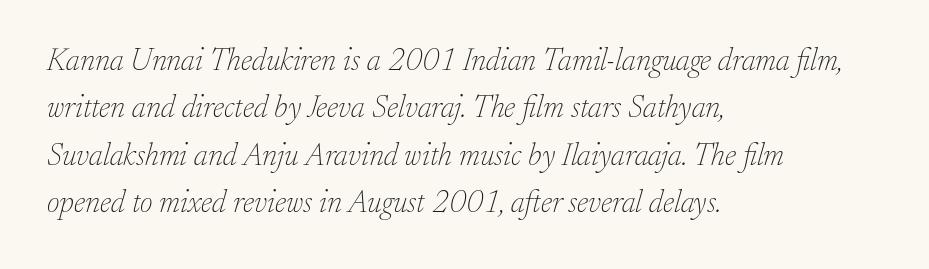
The image shows 31 px thin serif type, italic (leaning right); set left-aligned, normal line spacing (1.53x), normal letter spacing, not underlined; low stroke contrast and a small x-height.
